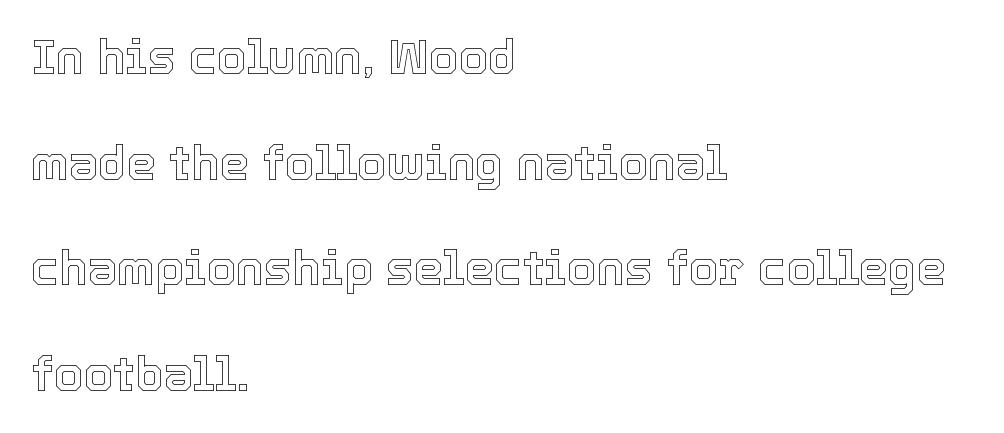
The image shows 47 px text type, upright; set left-aligned, loose line spacing (2.25x), normal letter spacing, not underlined; a medium x-height.
